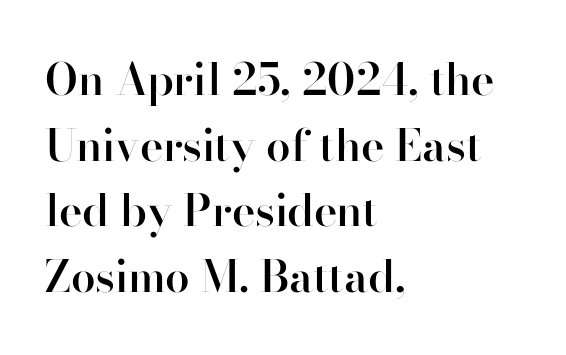
The image shows 44 px semibold sans-serif type, upright; set left-aligned, normal line spacing (1.49x), normal letter spacing, not underlined; high stroke contrast and a small x-height.
